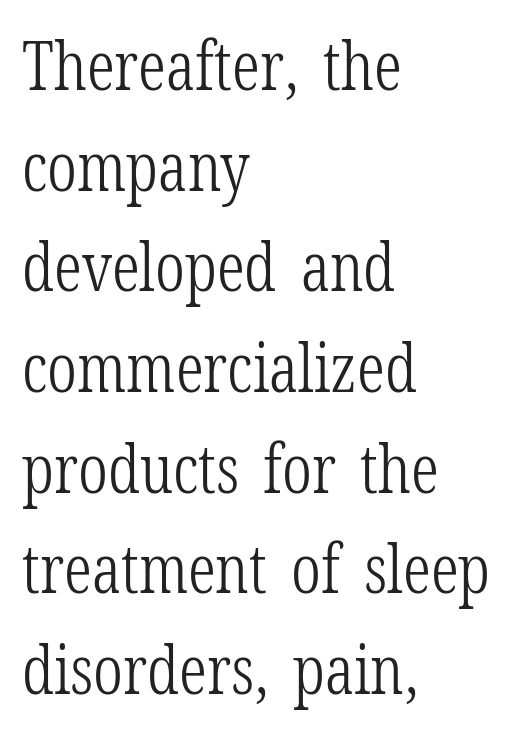
Q: Is the text bold? A: No.
Q: Is the text italic (slanted)? A: No, it is upright.
Q: Is the typeface a serif or a sans-serif typeface? A: Serif.
Q: Is the text underlined? A: No.
Q: How is the paragraph aligned? A: Left-aligned.
Q: Is the spacing between letters normal or unusually wide? A: Normal.
Q: Is the spacing between lines tight, normal or loose? A: Normal.
Q: Width (condensed, normal, or wide)? A: Condensed.
Q: Stroke contrast? A: Low.
Q: x-height? A: Medium.
Q: Monospaced? A: No.
